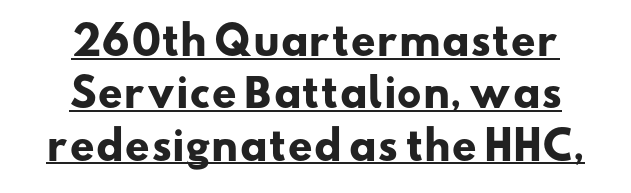
Q: Is the text bold? A: Yes.
Q: Is the typeface a serif or a sans-serif typeface? A: Sans-serif.
Q: Is the text underlined? A: Yes.
Q: How is the paragraph aligned? A: Centered.
Q: Is the spacing between letters normal or unusually wide? A: Normal.
Q: Is the spacing between lines tight, normal or loose? A: Normal.
Q: Width (condensed, normal, or wide)? A: Wide.
Q: Stroke contrast? A: Low.
Q: x-height? A: Small.
Q: Monospaced? A: No.
